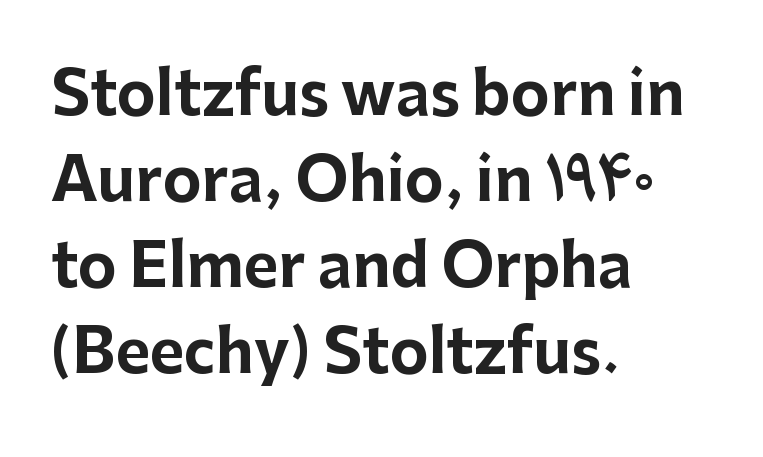
Between one letter and the next there's only the usual sliver of space. Reading down the block, your eye returns to a fixed left position each line. The letters advance in unequal steps, a hallmark of proportional type. The characters display no serif detailing; their extremities are plain. Leading matches the norm, producing a regular column.
